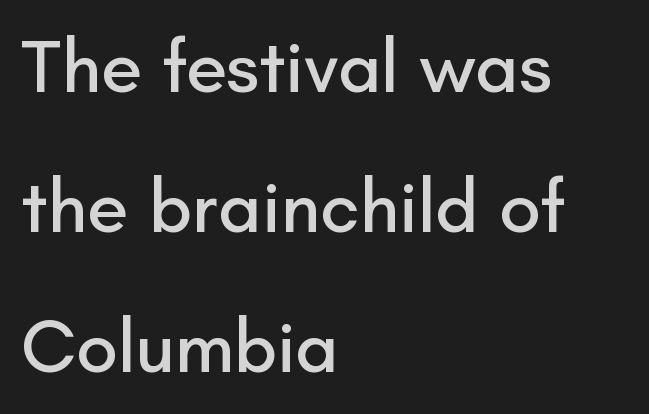
Q: Is the text italic (slanted)? A: No, it is upright.
Q: Is the typeface a serif or a sans-serif typeface? A: Sans-serif.
Q: Is the text underlined? A: No.
Q: How is the paragraph aligned? A: Left-aligned.
Q: Is the spacing between letters normal or unusually wide? A: Normal.
Q: Width (condensed, normal, or wide)? A: Normal.
Q: Stroke contrast? A: Low.
Q: x-height? A: Small.
Q: Monospaced? A: No.
